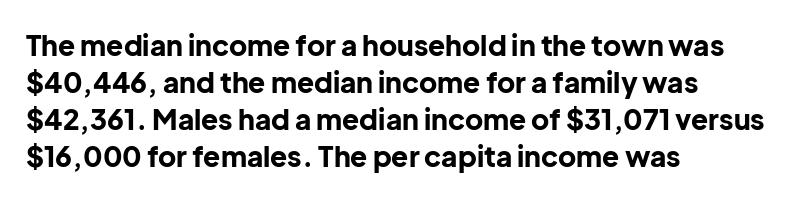
The image shows 28 px bold sans-serif type, upright; set left-aligned, normal line spacing (1.32x), normal letter spacing, not underlined; low stroke contrast and a medium x-height.
